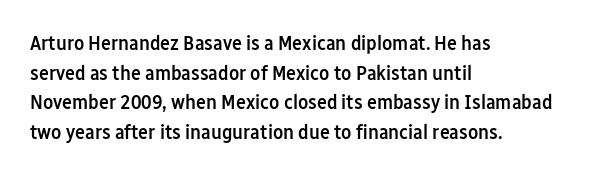
{"italic": "no", "bold": "semi", "underline": "no", "align": "left", "line_spacing": "normal", "line_spacing_ratio": 1.41, "letter_spacing": "normal", "letter_spacing_em": 0.0, "glyph_px": 21}
